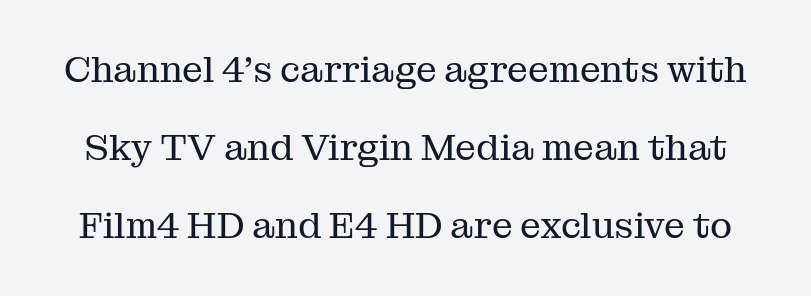
{"serif": "yes", "italic": "no", "bold": "no", "weight": "regular", "width": "normal", "stroke_contrast": "medium", "x_height": "medium", "monospaced": "no", "underline": "no", "line_spacing": "loose", "line_spacing_ratio": 2.11, "letter_spacing": "normal", "letter_spacing_em": 0.0, "glyph_px": 37}
